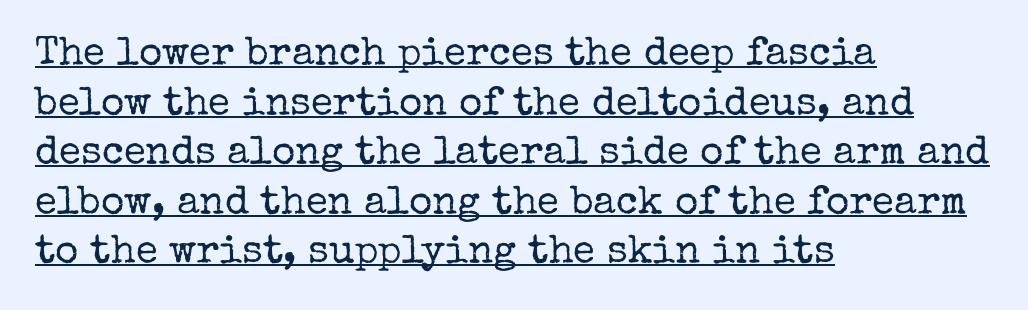
You could not count columns in this text — the font is proportionally spaced. Is this a sans? No — the strokes have serifs. This sample uses plain, unmodified letter spacing. Short and long lines alike share a common starting point at left.
